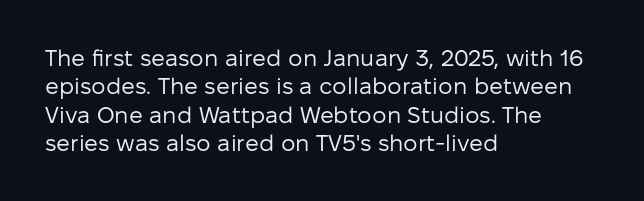
{"italic": "no", "bold": "no", "underline": "no", "align": "left", "line_spacing_ratio": 1.23, "letter_spacing": "normal", "letter_spacing_em": 0.0, "glyph_px": 23}
